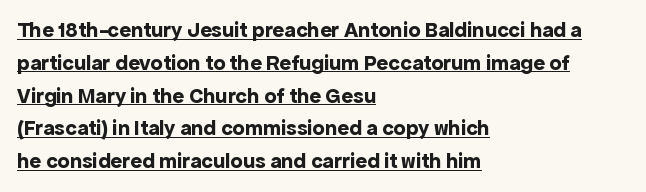
In terms of posture, this sample is upright. Check the space under the baseline: a stroke is drawn there. Reading down the block, your eye returns to a fixed left position each line. Plenty of ink on the page — the face is bold.
